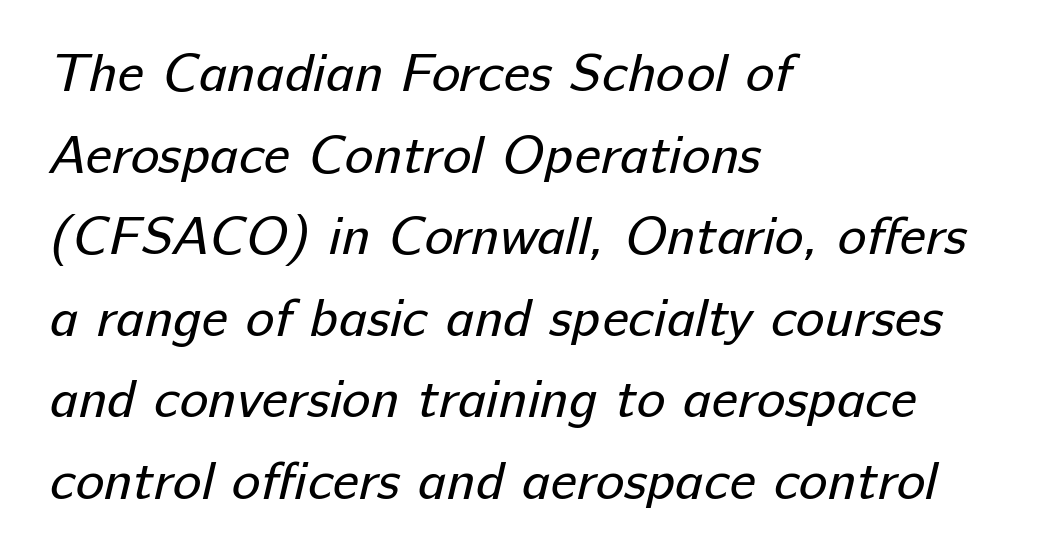
{"serif": "no", "bold": "no", "weight": "regular", "width": "normal", "stroke_contrast": "low", "x_height": "medium", "monospaced": "no", "underline": "no", "align": "left", "line_spacing": "normal", "line_spacing_ratio": 1.51, "letter_spacing": "normal", "letter_spacing_em": 0.0, "glyph_px": 54}
